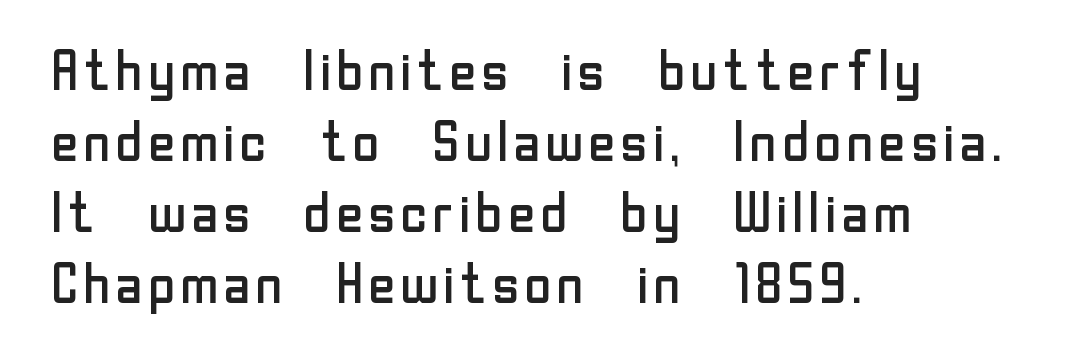
{"serif": "no", "italic": "no", "bold": "no", "weight": "regular", "width": "normal", "stroke_contrast": "low", "x_height": "medium", "monospaced": "no", "underline": "no", "align": "left", "line_spacing": "normal", "line_spacing_ratio": 1.29, "letter_spacing": "normal", "letter_spacing_em": 0.0, "glyph_px": 55}
